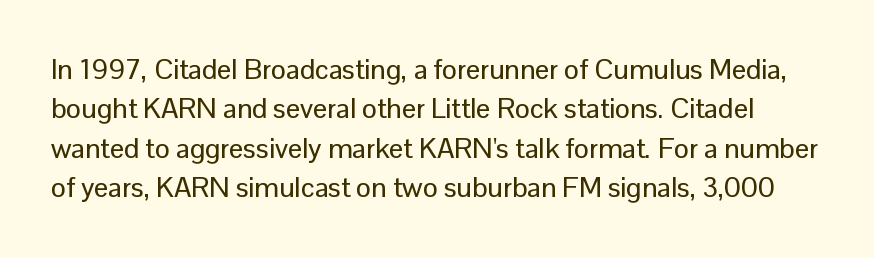
The image shows 28 px sans-serif type, upright; set normal line spacing (1.41x), normal letter spacing, not underlined; low stroke contrast and a medium x-height.
